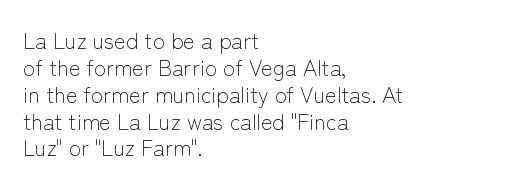
Q: Is the text bold? A: No.
Q: Is the text italic (slanted)? A: No, it is upright.
Q: Is the text underlined? A: No.
Q: How is the paragraph aligned? A: Left-aligned.
Q: Is the spacing between letters normal or unusually wide? A: Normal.
